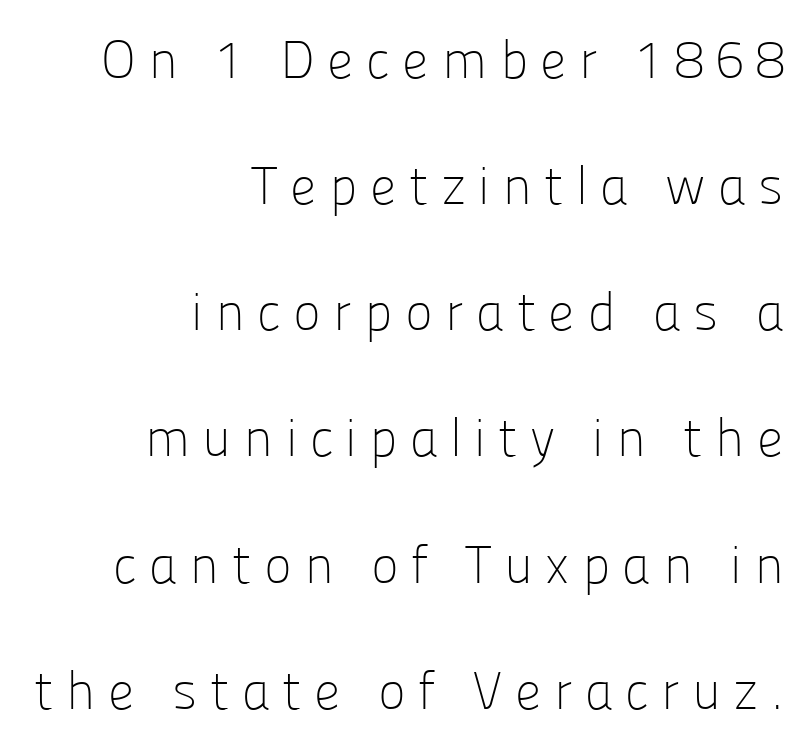
{"serif": "no", "italic": "no", "bold": "no", "weight": "light", "width": "normal", "stroke_contrast": "low", "x_height": "medium", "monospaced": "no", "underline": "no", "align": "right", "line_spacing": "loose", "line_spacing_ratio": 2.38, "letter_spacing": "wide", "letter_spacing_em": 0.23, "glyph_px": 53}
